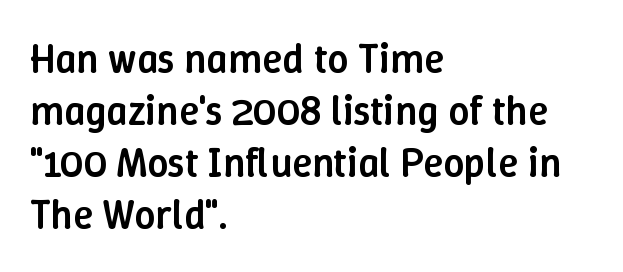
These lines are rendered in a variable-pitch font. The letters stand upright; this is a roman face. Compared with a centered layout, this one pins lines to the left instead. Honestly, the letter spacing is just normal — you wouldn't notice it.
